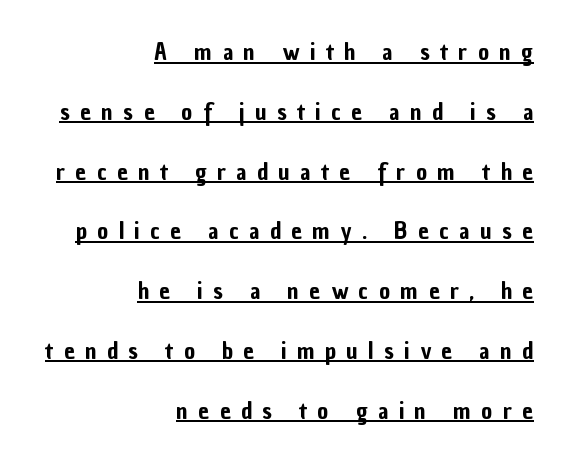
The gaps between neighbouring characters are conspicuously large. Compared with typical paragraphs, the rows here are farther apart. In CSS terms this would be text-align: right. The specimen includes a rule beneath the text block's lines.
